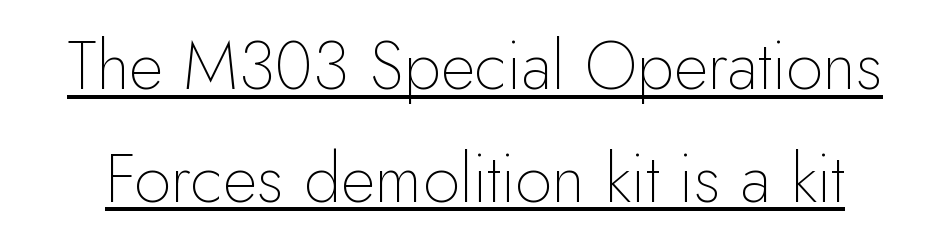
The image shows 67 px thin sans-serif type, upright; set normal line spacing (1.68x), normal letter spacing, underlined; low stroke contrast and a small x-height.
